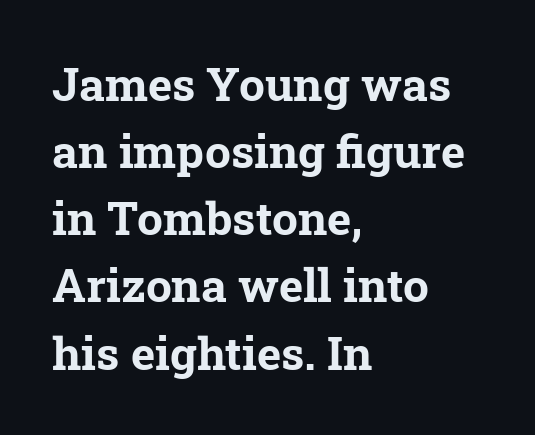
The strokes are fattened all the way to bold. Check where the strokes stop: tiny serifs finish them off. Default kerning and tracking; the words read as compact shapes. Descender tails drop into unmarked territory. Proportional: the letters do not fall into vertical columns. Left-aligned paragraph, ragged on the right.
